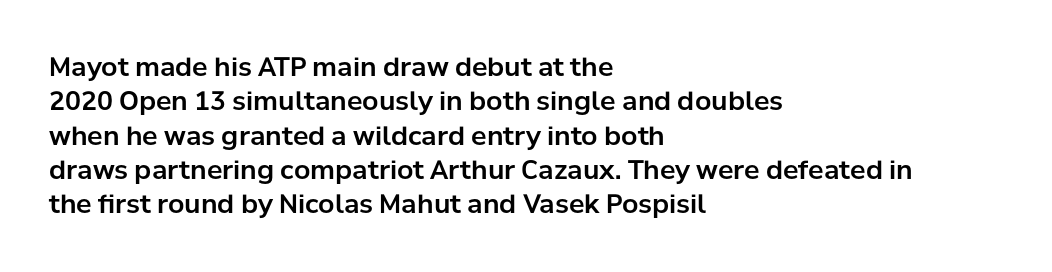
Q: Is the text italic (slanted)? A: No, it is upright.
Q: Is the text underlined? A: No.
Q: How is the paragraph aligned? A: Left-aligned.
Q: Is the spacing between letters normal or unusually wide? A: Normal.
Q: Is the spacing between lines tight, normal or loose? A: Normal.
